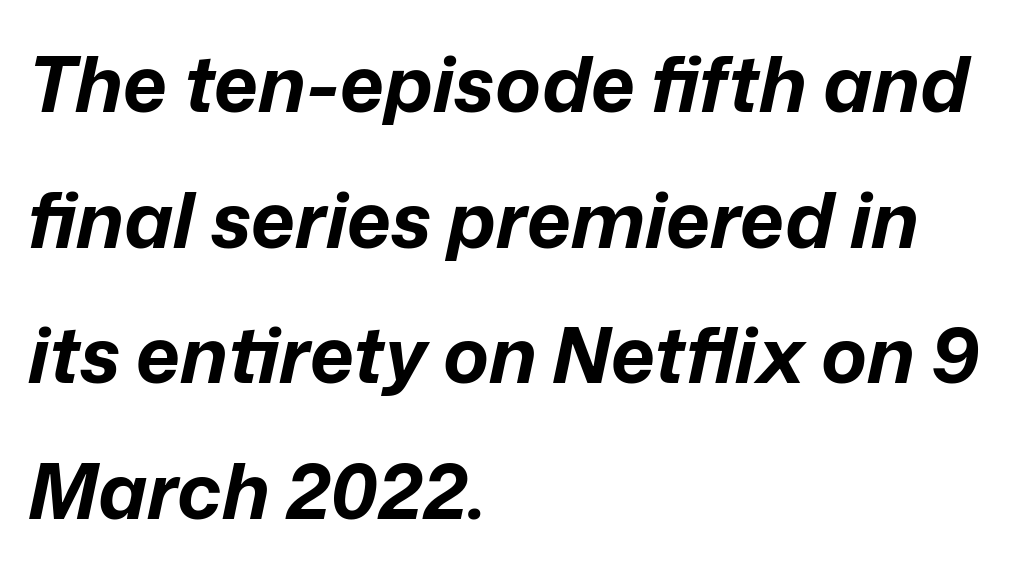
The image shows 77 px bold type, italic (leaning right); set left-aligned, line spacing 1.76x, normal letter spacing, not underlined; low stroke contrast and a medium x-height.
